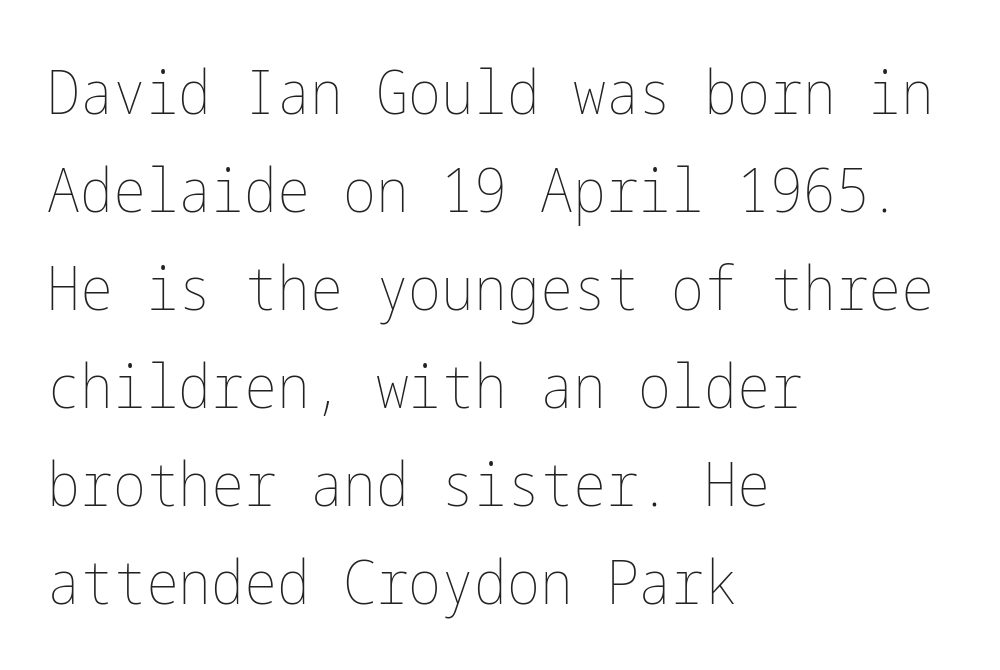
Q: Is the text bold? A: No.
Q: Is the text italic (slanted)? A: No, it is upright.
Q: Is the text underlined? A: No.
Q: How is the paragraph aligned? A: Left-aligned.
Q: Is the spacing between letters normal or unusually wide? A: Normal.
Q: Is the spacing between lines tight, normal or loose? A: Normal.
Q: Width (condensed, normal, or wide)? A: Condensed.
Q: Stroke contrast? A: Low.
Q: x-height? A: Medium.
